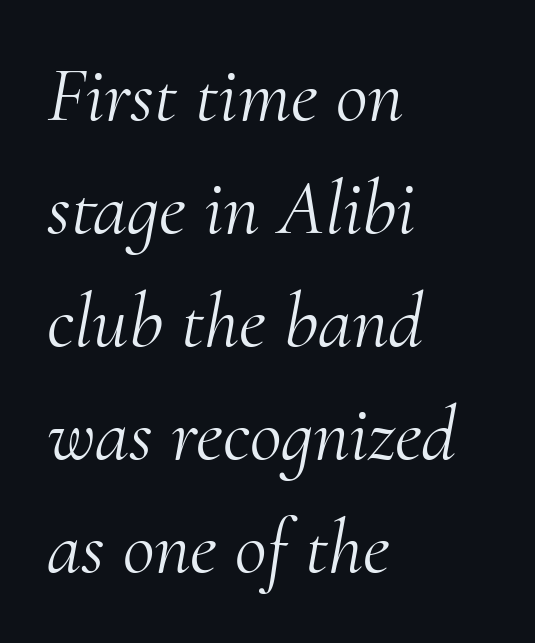
The paragraph has a hard left edge and a soft right edge. It's the slanting kind of type. The designer went with a serif here, giving each stem small feet. The face looks like a standard text weight, possibly lighter.
